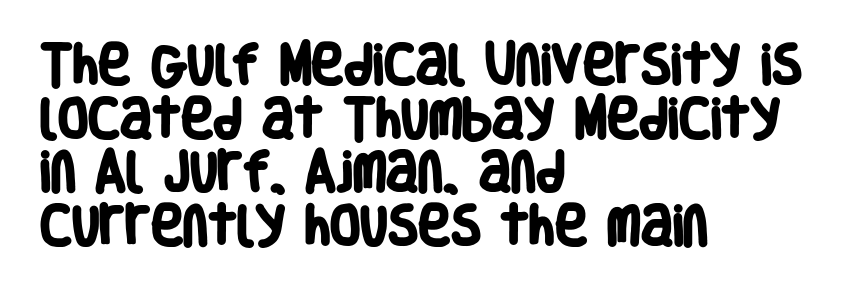
The characters look thick and weighty, a clear bold. The typeface chosen for these lines omits serifs. Default kerning and tracking; the words read as compact shapes. Honestly, there is no underline to notice here at all. Line starts are locked; line ends wander. Spacing verdict: proportional, widths tailored to each character.
